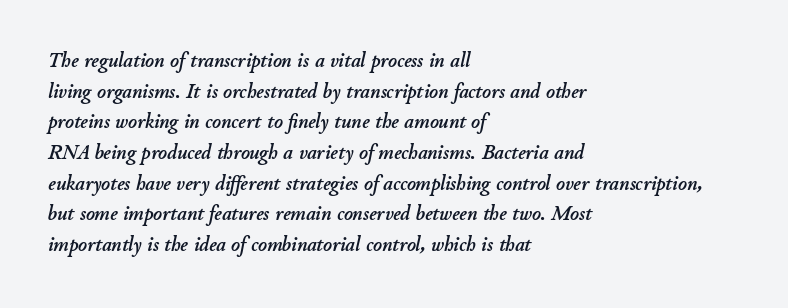
{"italic": "yes", "lean": "right", "slant_degrees": 11, "underline": "no", "align": "left", "line_spacing": "normal", "line_spacing_ratio": 1.46, "letter_spacing": "normal", "letter_spacing_em": 0.0, "glyph_px": 21}
